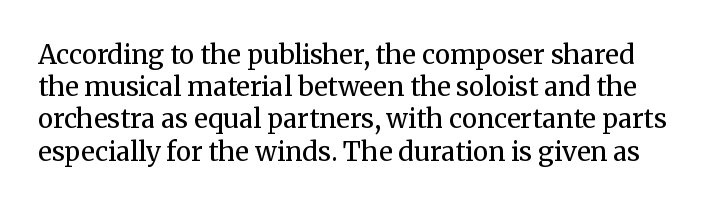
{"italic": "no", "bold": "no", "underline": "no", "line_spacing_ratio": 1.24, "letter_spacing": "normal", "letter_spacing_em": 0.0, "glyph_px": 26}
